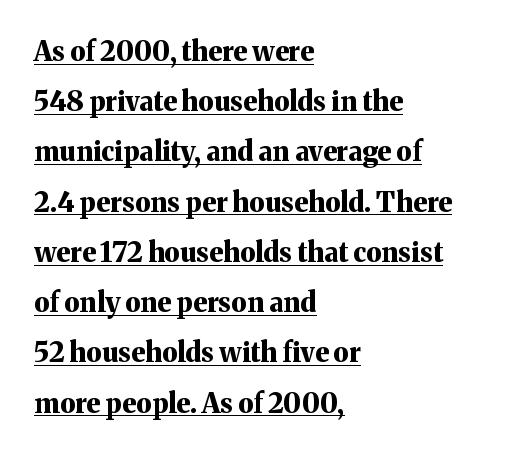
The text block is weighted toward the left margin, trailing off unevenly rightward. Caption: lettering with a line underneath. Short note: letters normally spaced. You'd pick this weight for a headline — it's a proper bold. Notice how the stems are strictly vertical — no italics here.
